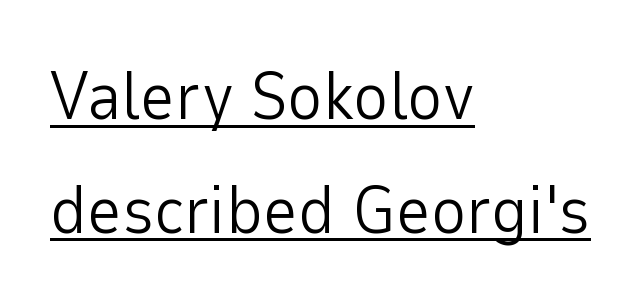
The image shows 68 px light sans-serif type, upright; set left-aligned, normal line spacing (1.67x), normal letter spacing, underlined; low stroke contrast and a medium x-height.
